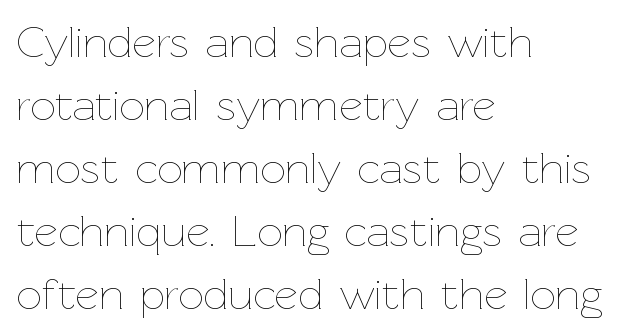
Decoration check: the copy has no underline. Notice how the stems are strictly vertical — no italics here. Notice how the passage keeps a crisp vertical edge on the left only. Regular leading. Is the stroke heavy? The answer is a plain regular-or-lighter.
